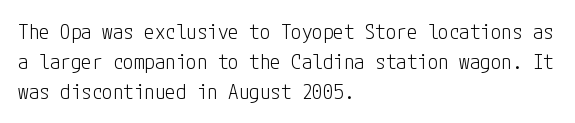
Regarding leading, the lines here are spaced in the standard way. Underline: absent. A classic flush-left, rag-right setting is used for this passage. Every character sits straight up, as roman type does.
